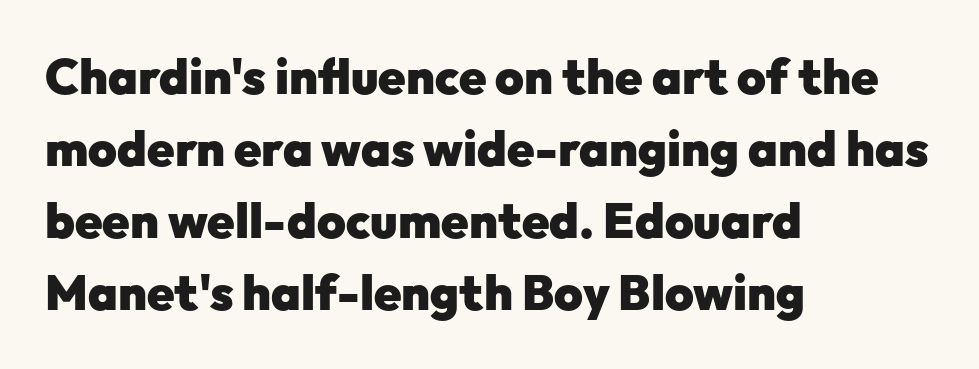
Q: Is the text bold? A: Yes.
Q: Is the text italic (slanted)? A: No, it is upright.
Q: Is the typeface a serif or a sans-serif typeface? A: Sans-serif.
Q: Is the text underlined? A: No.
Q: How is the paragraph aligned? A: Left-aligned.
Q: Is the spacing between letters normal or unusually wide? A: Normal.
Q: Is the spacing between lines tight, normal or loose? A: Normal.
Q: Width (condensed, normal, or wide)? A: Normal.
Q: Stroke contrast? A: Low.
Q: x-height? A: Medium.
Q: Monospaced? A: No.
